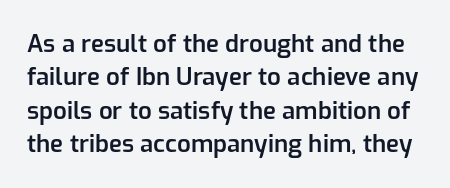
Students, note that the glyphs here touch the page at normal intervals. Rule under the text: the space is simply empty. The typesetting leans somewhat heavy: a semibold. Rendered with straight, roman letterforms.
